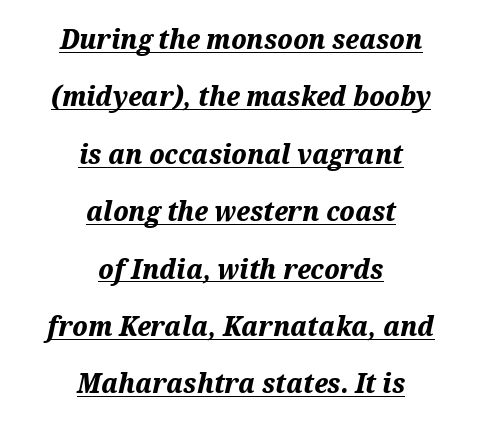
The image shows 28 px bold type, italic (leaning right); set centered, loose line spacing (2.05x), normal letter spacing, underlined; medium stroke contrast and a medium x-height.
